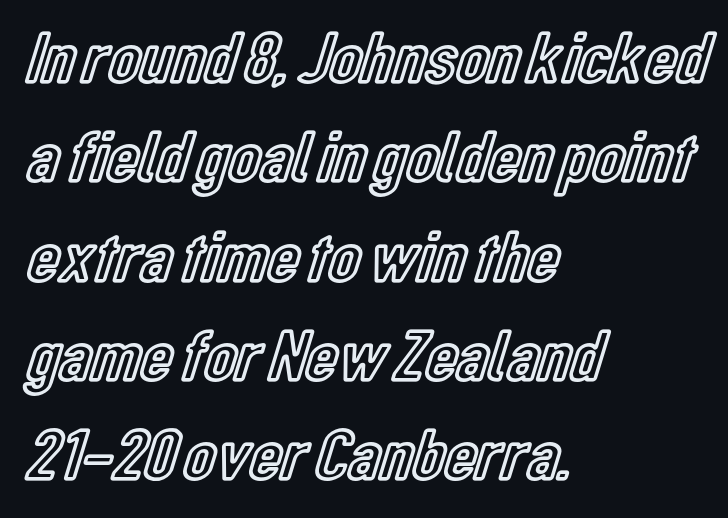
Honestly, the letter spacing is just normal — you wouldn't notice it. Alignment: flush left. Compared with typical paragraphs, the rows here are spaced about the same. Quick note: underline off. Think of a printed novel: that variable character pitch is what you see here.
